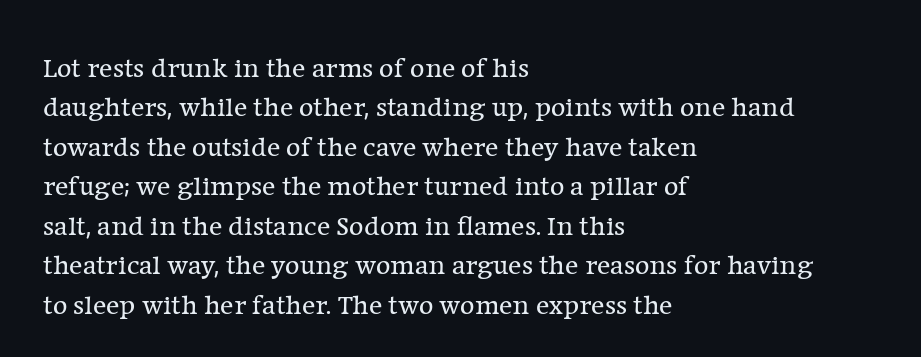
The image shows 28 px regular-weight serif type, upright; set left-aligned, normal line spacing (1.41x), normal letter spacing, not underlined; low stroke contrast and a medium x-height.
